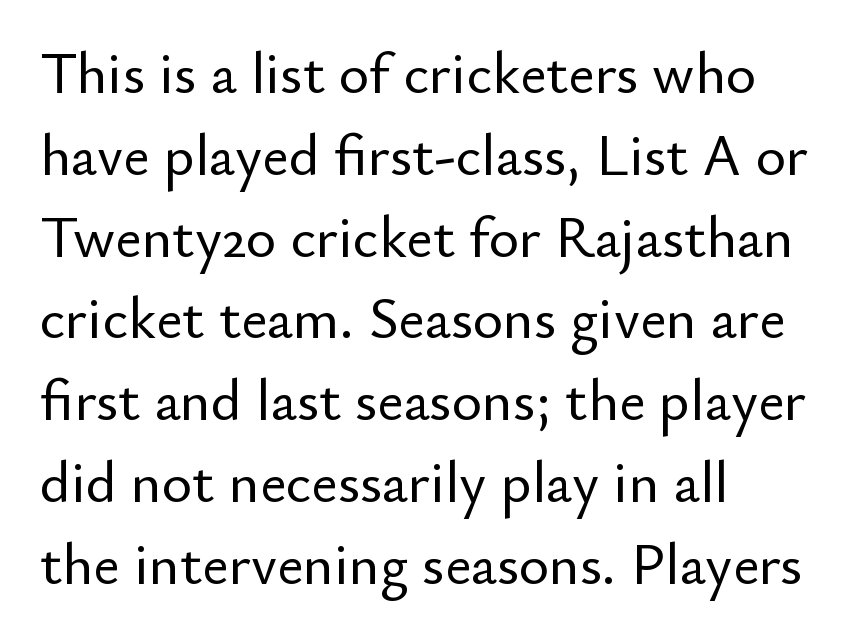
{"serif": "no", "italic": "no", "width": "normal", "stroke_contrast": "low", "x_height": "small", "monospaced": "no", "underline": "no", "align": "left", "line_spacing": "normal", "line_spacing_ratio": 1.41, "letter_spacing": "normal", "letter_spacing_em": 0.0, "glyph_px": 58}
